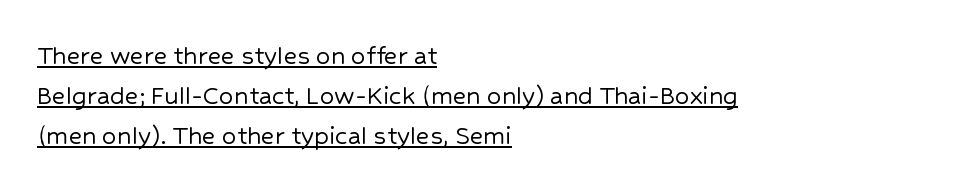
Unlike a traditional serif, this face leaves its strokes unadorned. No italicization has been applied; the sample stays upright. Quick note: underline on. The face used here is rendered with its standard letterfit.
